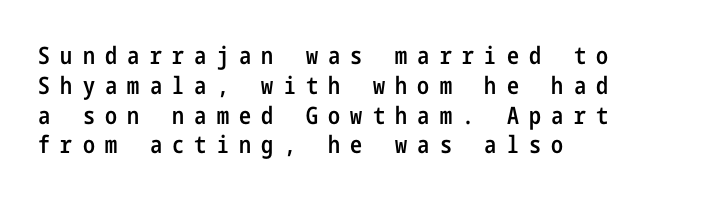
This rendering uses left alignment, leaving the right contour irregular. Glance below the letters and you will spot only blank space. Set as a demibold, roughly 600 on the weight scale. Quick note: not italic, upright. This rendering widens character spacing well past its baseline value.
